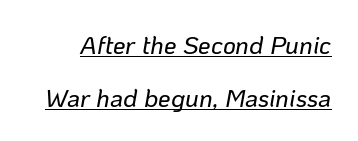
Airy leading. The face used here has a pronounced slope to its letters. The typesetter has applied underlining to the passage shown. Tracking value appears to be zero — textbook default spacing.
